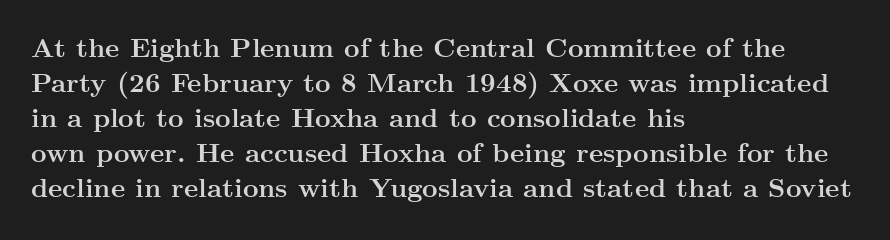
Is there much room between lines? A standard amount, neither cramped nor airy. Emphasis by weight is at full strength: bold. Each word holds together tightly as a unit, with standard inter-letter gaps. Rule under the text: the space is simply empty. Style check: upright. Does the copy run flush right? No — it runs flush left.
